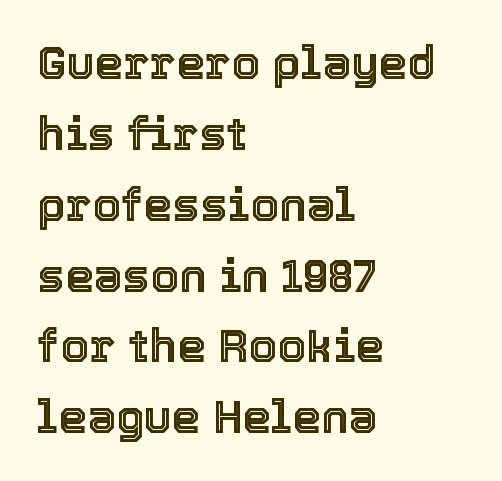
Q: Is the text italic (slanted)? A: No, it is upright.
Q: Is the text underlined? A: No.
Q: How is the paragraph aligned? A: Left-aligned.
Q: Is the spacing between letters normal or unusually wide? A: Normal.
Q: Is the spacing between lines tight, normal or loose? A: Normal.
Q: Width (condensed, normal, or wide)? A: Normal.
Q: x-height? A: Medium.
Q: Monospaced? A: No.
